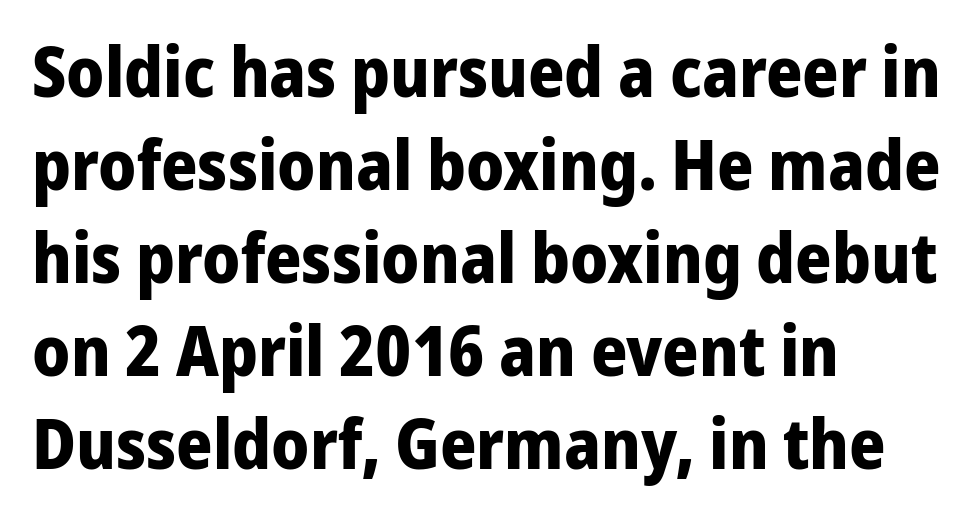
{"serif": "no", "italic": "no", "bold": "yes", "weight": "bold", "width": "normal", "stroke_contrast": "low", "x_height": "medium", "monospaced": "no", "underline": "no", "align": "left", "line_spacing": "normal", "line_spacing_ratio": 1.33, "letter_spacing": "normal", "letter_spacing_em": 0.0, "glyph_px": 70}
